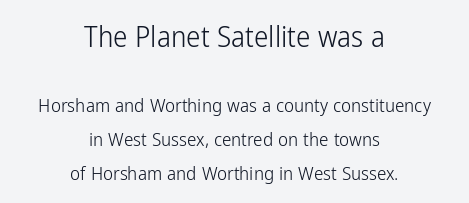
{"serif": "no", "italic": "no", "bold": "no", "weight": "light", "width": "condensed", "stroke_contrast": "low", "x_height": "medium", "monospaced": "no", "underline": "no", "align": "center", "line_spacing_ratio": 1.79, "letter_spacing": "normal", "letter_spacing_em": 0.0, "larger_block": "first", "size_ratio": 1.53, "glyph_px": 29}
